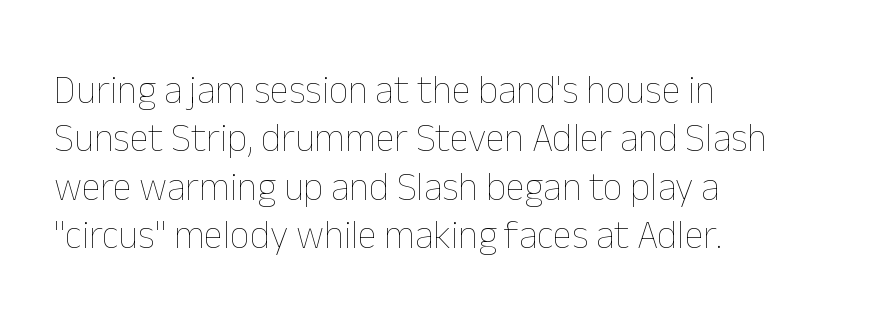
{"italic": "no", "bold": "no", "weight": "thin", "width": "normal", "stroke_contrast": "low", "x_height": "medium", "monospaced": "no", "underline": "no", "align": "left", "line_spacing_ratio": 1.24, "letter_spacing": "normal", "letter_spacing_em": 0.0, "glyph_px": 39}
